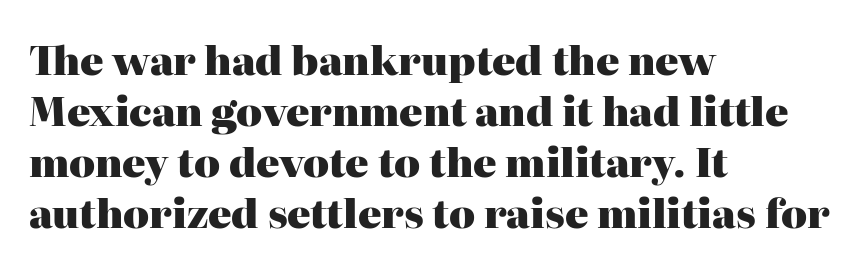
Q: Is the text bold? A: Yes.
Q: Is the text italic (slanted)? A: No, it is upright.
Q: Is the typeface a serif or a sans-serif typeface? A: Serif.
Q: Is the text underlined? A: No.
Q: How is the paragraph aligned? A: Left-aligned.
Q: Is the spacing between letters normal or unusually wide? A: Normal.
Q: Is the spacing between lines tight, normal or loose? A: Normal.
Q: Width (condensed, normal, or wide)? A: Normal.
Q: Stroke contrast? A: High.
Q: x-height? A: Medium.
Q: Monospaced? A: No.
